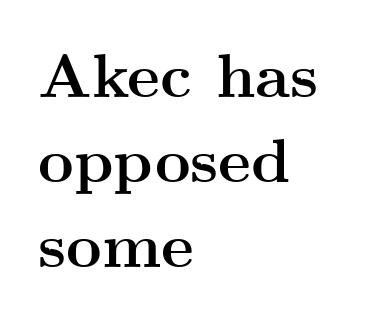
The image shows 62 px semibold, wide serif type, upright; set left-aligned, normal line spacing (1.37x), normal letter spacing, not underlined; medium stroke contrast and a small x-height.
